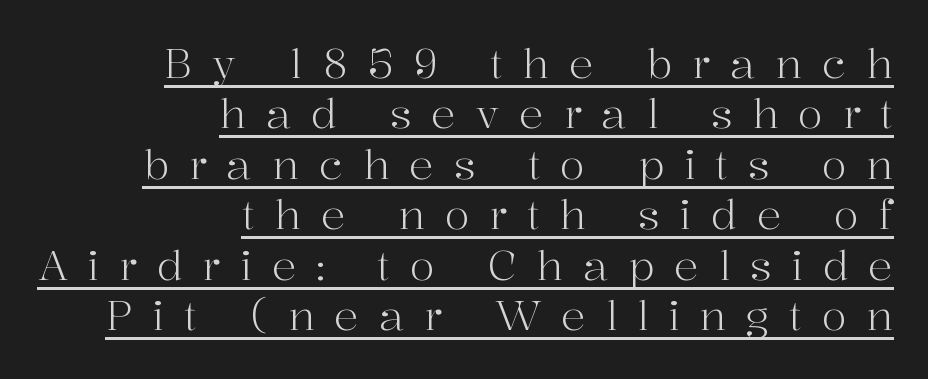
{"serif": "yes", "italic": "no", "bold": "no", "weight": "light", "width": "normal", "stroke_contrast": "high", "x_height": "medium", "monospaced": "no", "underline": "yes", "align": "right", "line_spacing_ratio": 1.23, "letter_spacing": "wide", "letter_spacing_em": 0.48, "glyph_px": 41}
